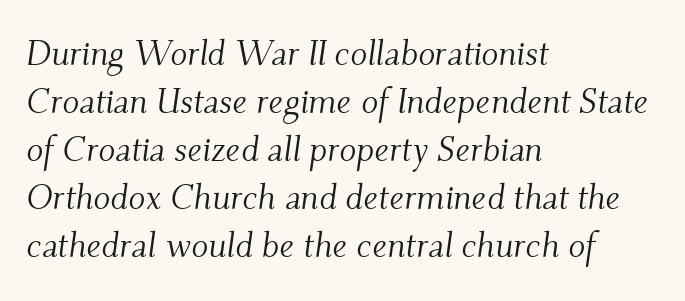
Q: Is the text bold? A: No.
Q: Is the text italic (slanted)? A: Yes, it leans right by about 9 degrees.
Q: Is the typeface a serif or a sans-serif typeface? A: Serif.
Q: Is the text underlined? A: No.
Q: How is the paragraph aligned? A: Left-aligned.
Q: Is the spacing between letters normal or unusually wide? A: Normal.
Q: Is the spacing between lines tight, normal or loose? A: Normal.
Q: Width (condensed, normal, or wide)? A: Normal.
Q: Stroke contrast? A: Medium.
Q: x-height? A: Small.
Q: Monospaced? A: No.
